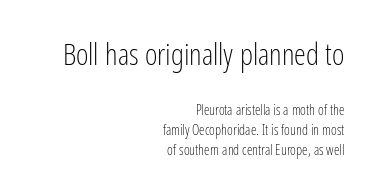
The image shows 30 px light, condensed sans-serif type, upright; set right-aligned, normal line spacing (1.43x), normal letter spacing, not underlined; the first (top) block is 2.14x larger; low stroke contrast and a medium x-height.
